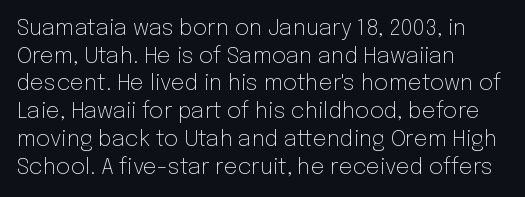
Q: Is the text bold? A: No.
Q: Is the text italic (slanted)? A: No, it is upright.
Q: Is the text underlined? A: No.
Q: How is the paragraph aligned? A: Left-aligned.
Q: Is the spacing between letters normal or unusually wide? A: Normal.
Q: Is the spacing between lines tight, normal or loose? A: Normal.
